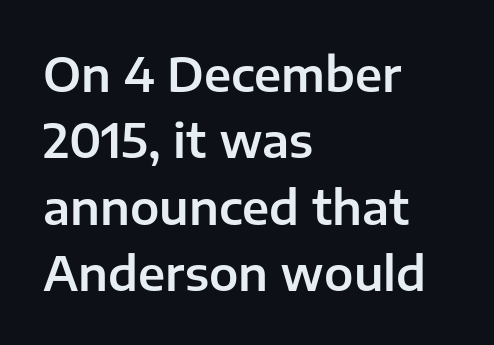
{"serif": "no", "italic": "no", "width": "normal", "stroke_contrast": "low", "x_height": "medium", "monospaced": "no", "underline": "no", "align": "left", "line_spacing": "normal", "line_spacing_ratio": 1.41, "letter_spacing": "normal", "letter_spacing_em": 0.0, "glyph_px": 47}
